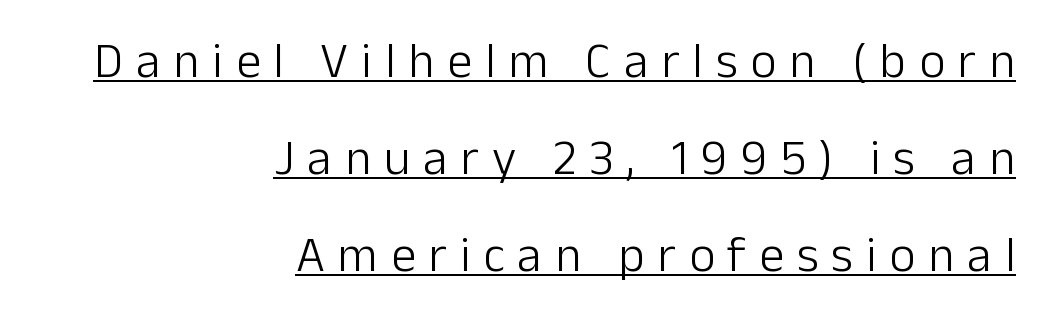
Q: Is the text bold? A: No.
Q: Is the text italic (slanted)? A: No, it is upright.
Q: Is the typeface a serif or a sans-serif typeface? A: Sans-serif.
Q: Is the text underlined? A: Yes.
Q: How is the paragraph aligned? A: Right-aligned.
Q: Is the spacing between letters normal or unusually wide? A: Unusually wide.
Q: Is the spacing between lines tight, normal or loose? A: Loose.
Q: Width (condensed, normal, or wide)? A: Normal.
Q: Stroke contrast? A: Low.
Q: x-height? A: Medium.
Q: Monospaced? A: No.
